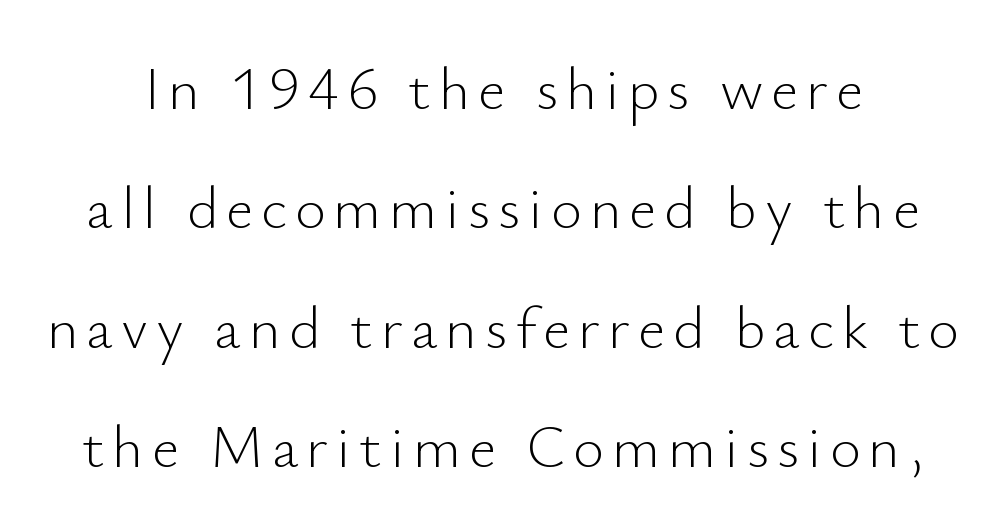
Q: Is the text bold? A: No.
Q: Is the text italic (slanted)? A: No, it is upright.
Q: Is the typeface a serif or a sans-serif typeface? A: Sans-serif.
Q: Is the text underlined? A: No.
Q: Is the spacing between lines tight, normal or loose? A: Loose.
Q: Width (condensed, normal, or wide)? A: Normal.
Q: Stroke contrast? A: Low.
Q: x-height? A: Small.
Q: Monospaced? A: No.
